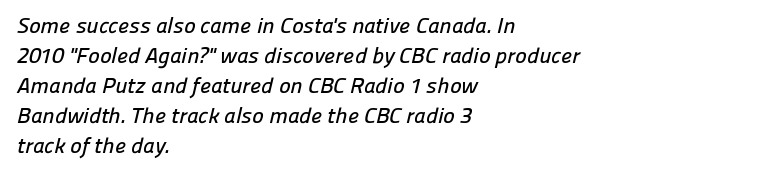
Q: Is the text underlined? A: No.
Q: How is the paragraph aligned? A: Left-aligned.
Q: Is the spacing between letters normal or unusually wide? A: Normal.
Q: Is the spacing between lines tight, normal or loose? A: Normal.
